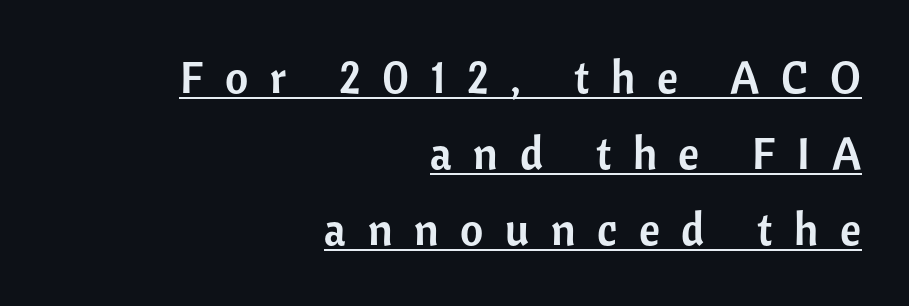
{"serif": "no", "italic": "no", "width": "normal", "stroke_contrast": "low", "x_height": "medium", "monospaced": "no", "underline": "yes", "align": "right", "line_spacing": "normal", "line_spacing_ratio": 1.69, "letter_spacing": "wide", "letter_spacing_em": 0.48, "glyph_px": 45}
